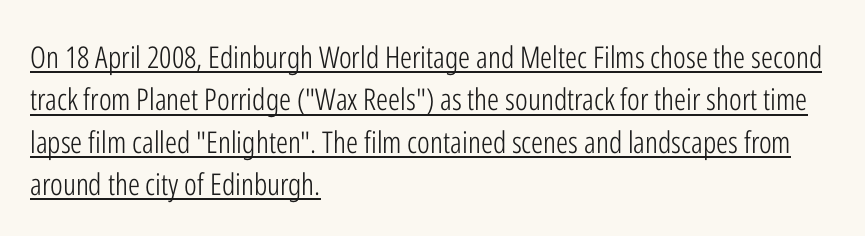
The image shows 30 px light, condensed sans-serif type, upright; set left-aligned, normal line spacing (1.41x), normal letter spacing, underlined; low stroke contrast and a medium x-height.
